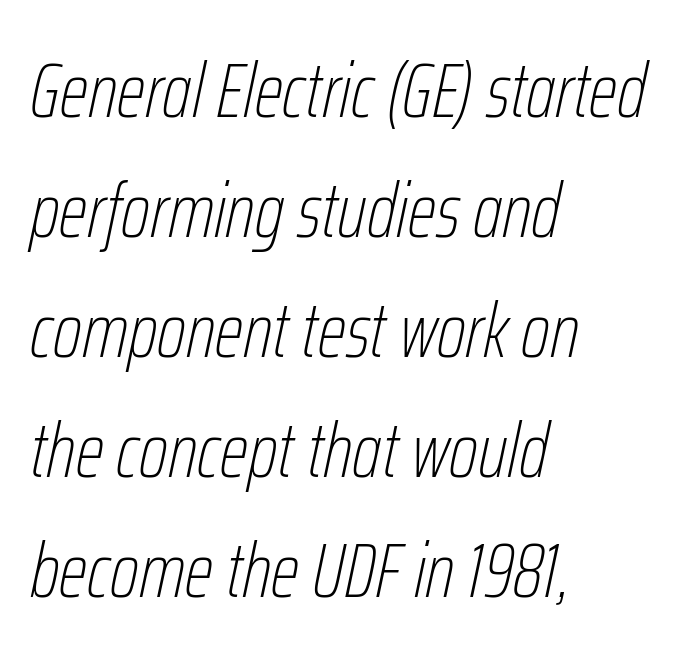
The space beneath each line is pristine and unruled. This sample is left-justified, so line endings fall wherever the words run out. These lines keep a tight, regular rhythm from letter to letter. Looks like regular typesetting: each glyph gets only the width it needs. Posture: slanted.
